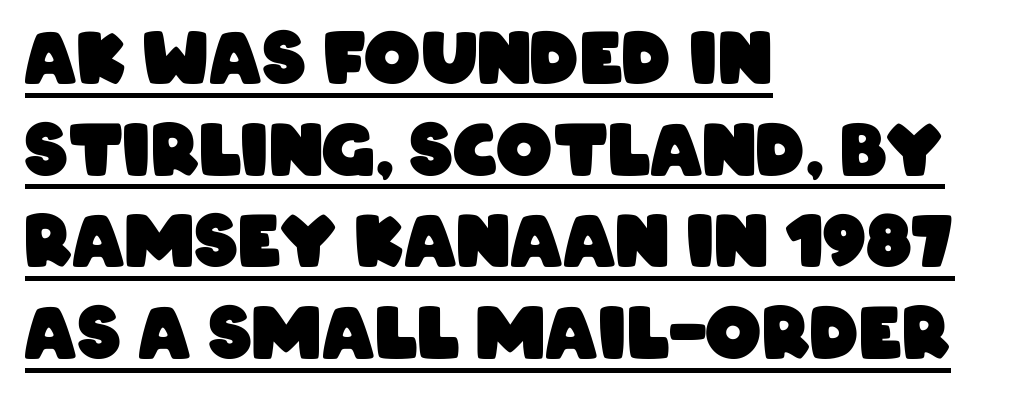
Q: Is the text bold? A: Yes.
Q: Is the typeface a serif or a sans-serif typeface? A: Sans-serif.
Q: Is the text underlined? A: Yes.
Q: How is the paragraph aligned? A: Left-aligned.
Q: Is the spacing between letters normal or unusually wide? A: Normal.
Q: Is the spacing between lines tight, normal or loose? A: Normal.
Q: Width (condensed, normal, or wide)? A: Condensed.
Q: Stroke contrast? A: Low.
Q: x-height? A: Large.
Q: Monospaced? A: No.
